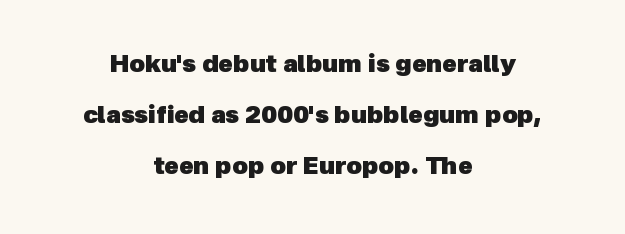
The image shows 24 px bold type; set centered, loose line spacing (2.13x), normal letter spacing, not underlined.
